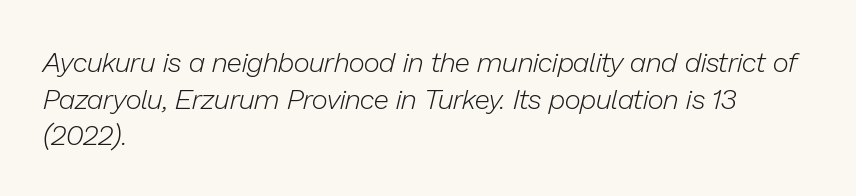
{"italic": "yes", "lean": "right", "slant_degrees": 13, "bold": "no", "weight": "light", "width": "normal", "stroke_contrast": "low", "x_height": "medium", "monospaced": "no", "underline": "no", "align": "left", "line_spacing": "normal", "line_spacing_ratio": 1.31, "letter_spacing": "normal", "letter_spacing_em": 0.0, "glyph_px": 28}
